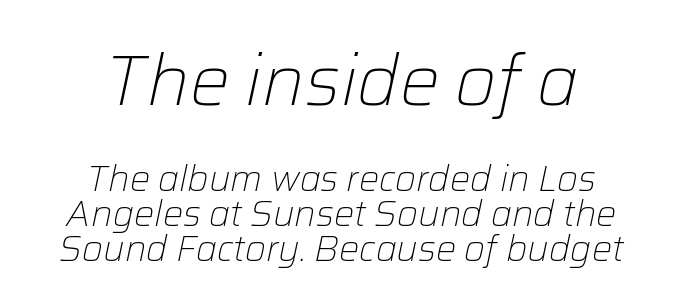
Q: Is the text bold? A: No.
Q: Is the text italic (slanted)? A: Yes, it leans right by about 12 degrees.
Q: Is the text underlined? A: No.
Q: How is the paragraph aligned? A: Centered.
Q: Is the spacing between letters normal or unusually wide? A: Normal.
Q: Is the spacing between lines tight, normal or loose? A: Tight.
Q: Which block of text is set in a larger size, the first (top) or the second (bottom)? A: The first (top) one.
Q: Width (condensed, normal, or wide)? A: Normal.
Q: Stroke contrast? A: Low.
Q: x-height? A: Medium.
Q: Monospaced? A: No.
